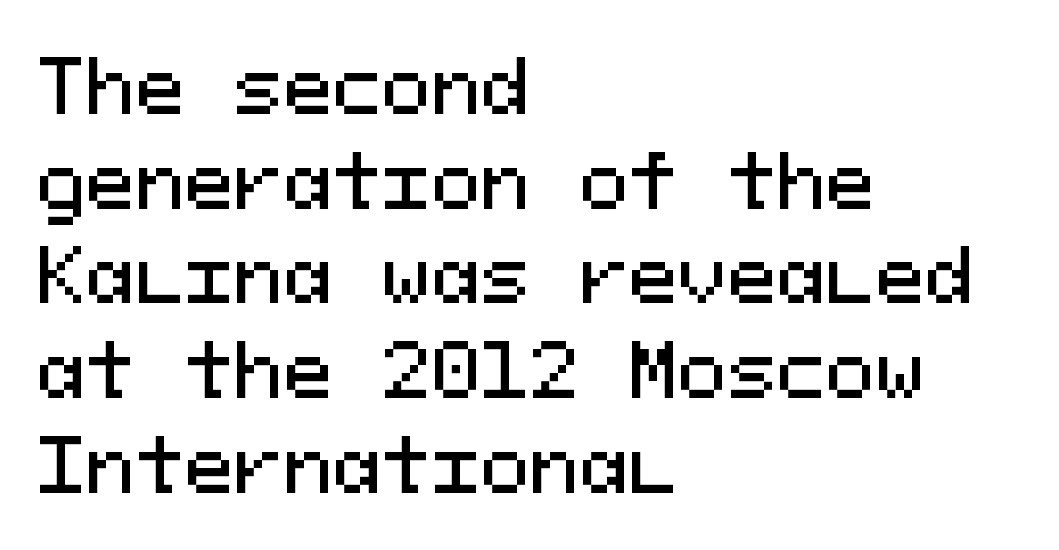
Layout note: lines flush left. Think of a typewriter: that constant character pitch is what you see here. Observe the absence of serifs on each vertical stroke in this sample. If you measured baseline to baseline, you'd find a middling distance. You could call the tracking neutral — neither tight nor loose. A typesetter would mark this as roman, not italic.
